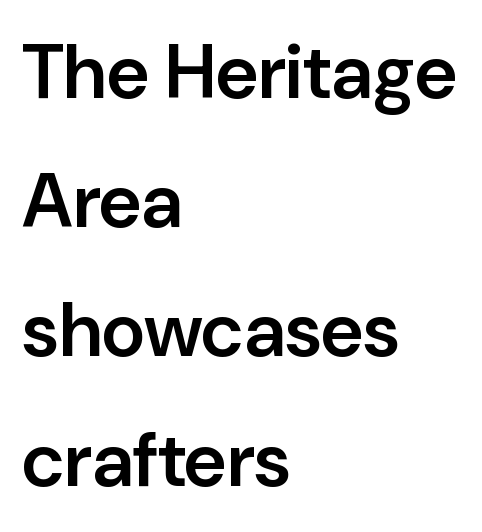
The image shows 76 px semibold sans-serif type, upright; set left-aligned, normal line spacing (1.7x), normal letter spacing, not underlined; low stroke contrast and a medium x-height.
